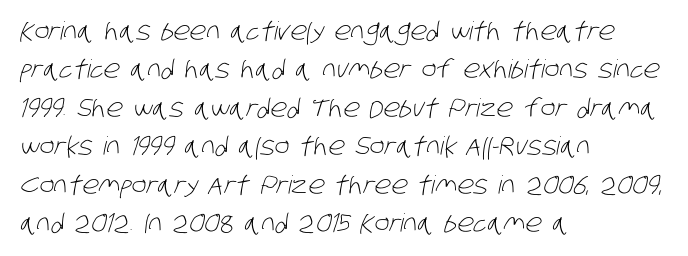
{"bold": "no", "underline": "no", "align": "left", "line_spacing": "normal", "line_spacing_ratio": 1.54, "letter_spacing": "normal", "letter_spacing_em": 0.0, "glyph_px": 25}
